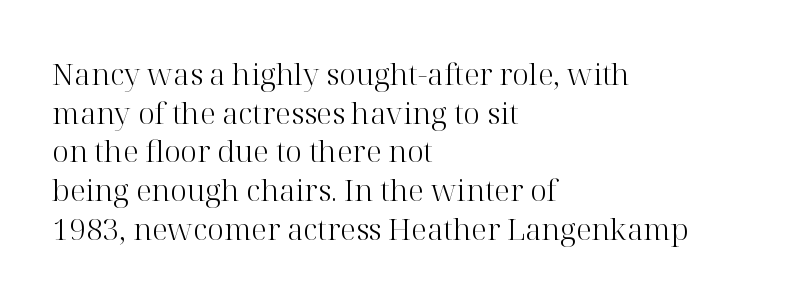
Stem width sits at or under what a default text font uses. The rag falls on the right side of this text block. A typesetter would call this zero additional tracking. These lines are composed in type with serifs.
